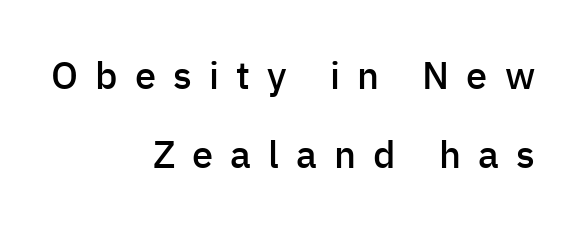
In terms of weight, the rendering is demibold, just under bold. Where is the straight margin? On the right. The specimen omits any rule beneath the text block's lines. These lines were composed using upright roman letters.
